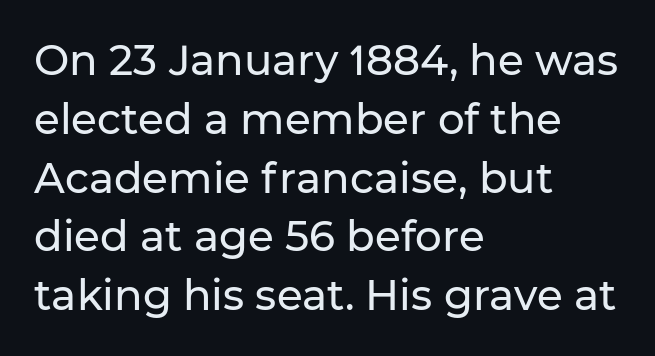
Q: Is the text italic (slanted)? A: No, it is upright.
Q: Is the typeface a serif or a sans-serif typeface? A: Sans-serif.
Q: Is the text underlined? A: No.
Q: How is the paragraph aligned? A: Left-aligned.
Q: Is the spacing between letters normal or unusually wide? A: Normal.
Q: Is the spacing between lines tight, normal or loose? A: Normal.
Q: Width (condensed, normal, or wide)? A: Normal.
Q: Stroke contrast? A: Low.
Q: x-height? A: Medium.
Q: Monospaced? A: No.
